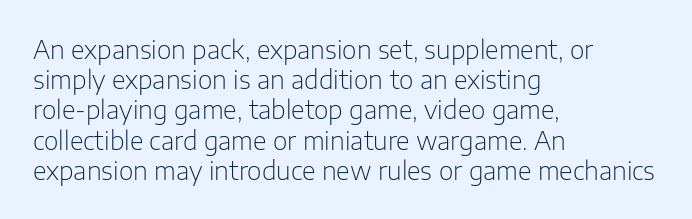
The image shows 25 px text type, upright; set left-aligned, line spacing 1.21x, normal letter spacing, not underlined.
